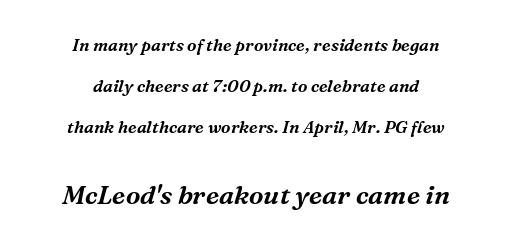
The image shows 26 px text type, italic (leaning right); set centered, loose line spacing (2.41x), normal letter spacing, not underlined; the second (bottom) block is 1.53x larger.
